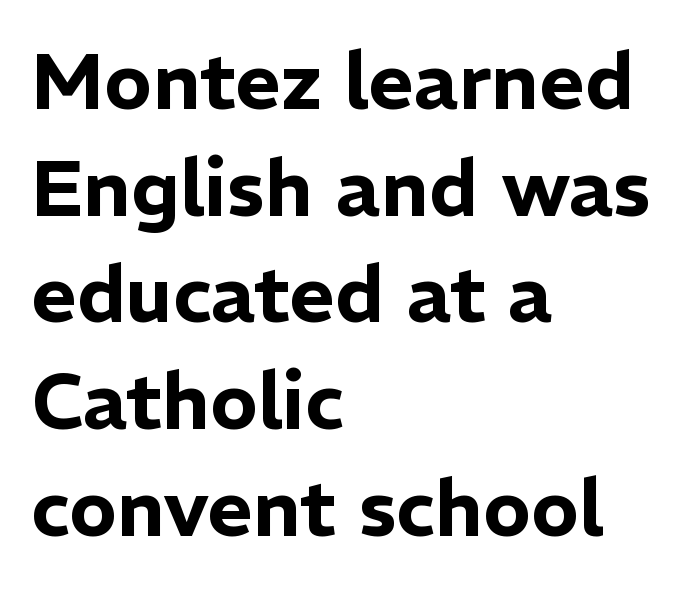
Rows of type keep a routine distance in the vertical direction. These lines stack with their left ends in a neat column. Note the varied advance widths — an 'i' is clearly narrower than an 'm'. Plain, unruled lines of type.
